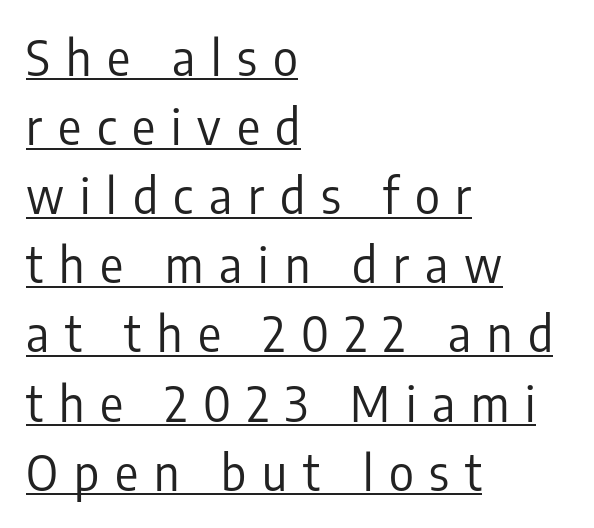
Q: Is the text bold? A: No.
Q: Is the text italic (slanted)? A: No, it is upright.
Q: Is the typeface a serif or a sans-serif typeface? A: Sans-serif.
Q: Is the text underlined? A: Yes.
Q: How is the paragraph aligned? A: Left-aligned.
Q: Is the spacing between letters normal or unusually wide? A: Unusually wide.
Q: Is the spacing between lines tight, normal or loose? A: Normal.
Q: Width (condensed, normal, or wide)? A: Condensed.
Q: Stroke contrast? A: Low.
Q: x-height? A: Medium.
Q: Monospaced? A: No.
